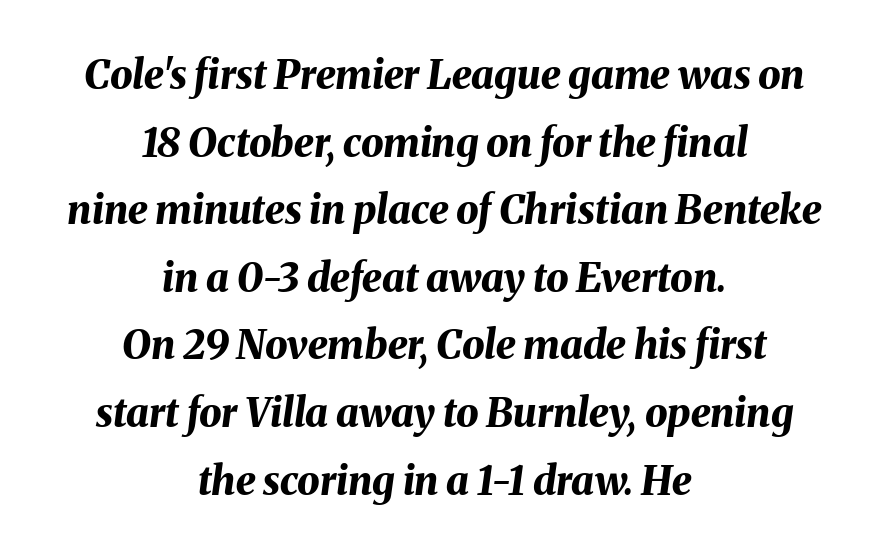
The image shows 40 px bold type, italic (leaning right); set centered, normal line spacing (1.69x), normal letter spacing, not underlined; medium stroke contrast and a medium x-height.
